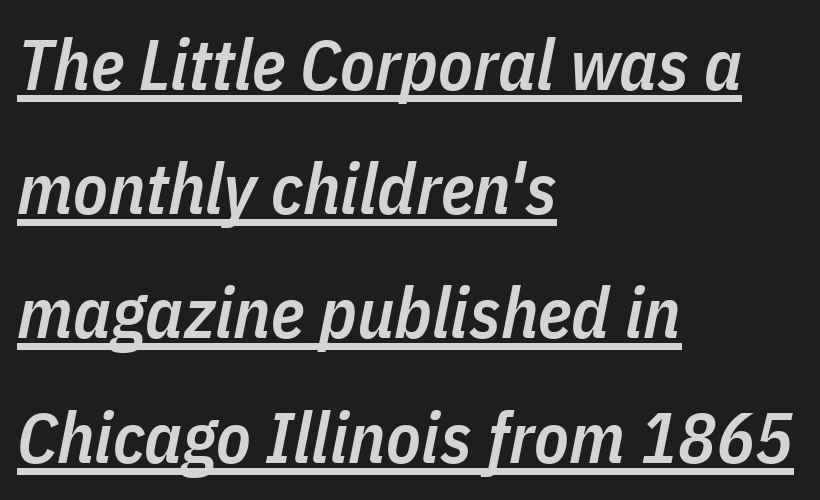
The image shows 71 px semibold, condensed type, italic (leaning right); set left-aligned, line spacing 1.75x, normal letter spacing, underlined; low stroke contrast and a medium x-height.
